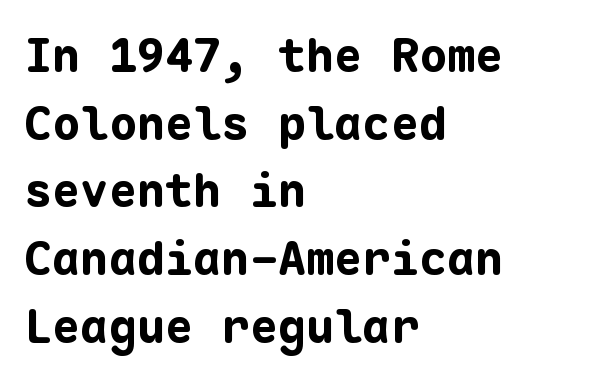
The image shows 47 px bold sans-serif type, upright, monospaced; set left-aligned, normal line spacing (1.44x), normal letter spacing, not underlined; low stroke contrast and a medium x-height.
